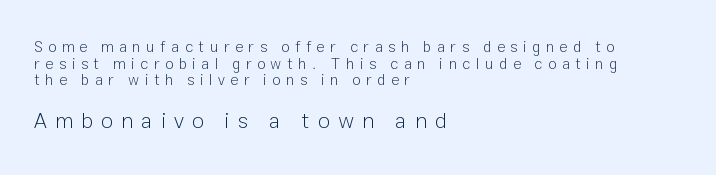
{"italic": "no", "bold": "no", "underline": "no", "align": "left", "line_spacing": "tight", "line_spacing_ratio": 1.11, "letter_spacing": "wide", "letter_spacing_em": 0.37, "larger_block": "second", "size_ratio": 1.47, "glyph_px": 22}
